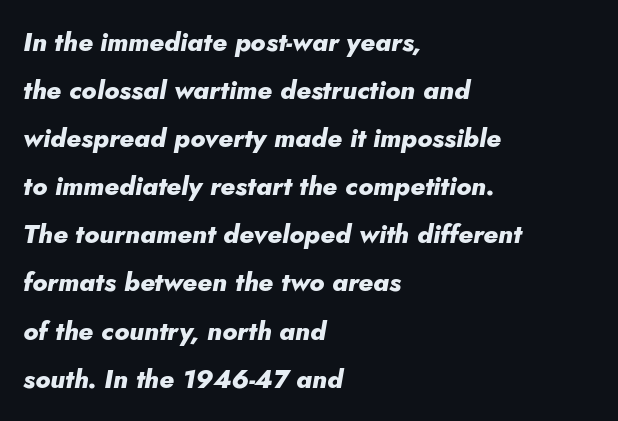
This is oblique type, the kind used for emphasis or titles. The lines are quadded left. Tracking here is standard; glyphs follow each other at the usual distance. Plenty of ink on the page — the face is bold. Nobody drew a line under any word here.
